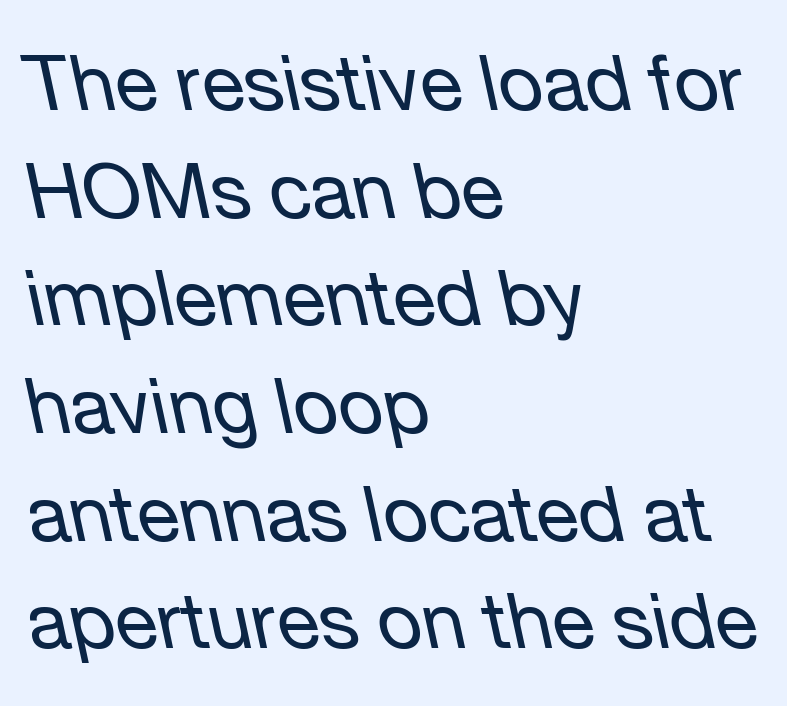
The image shows 78 px regular-weight type, italic (leaning left); set left-aligned, normal line spacing (1.38x), normal letter spacing, not underlined; low stroke contrast and a medium x-height.
